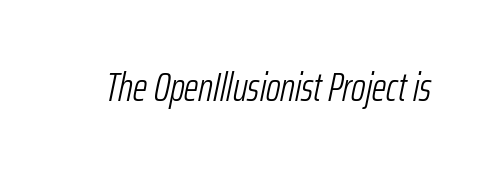
Q: Is the text bold? A: No.
Q: Is the text italic (slanted)? A: Yes, it leans right by about 12 degrees.
Q: Is the text underlined? A: No.
Q: Is the spacing between letters normal or unusually wide? A: Normal.
Q: Width (condensed, normal, or wide)? A: Condensed.
Q: Stroke contrast? A: Low.
Q: x-height? A: Medium.
Q: Monospaced? A: No.
